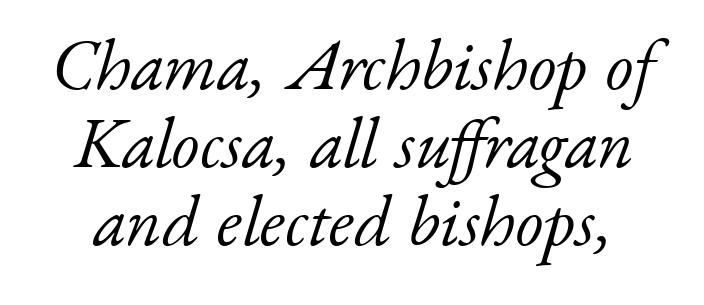
Yep, that's italic — everything's leaning. Leading is clearly below the norm, producing a dense column. The passage shown is not underscored anywhere. Heft: none added — not bold. Varying glyph widths throughout — classic text-font behaviour.
